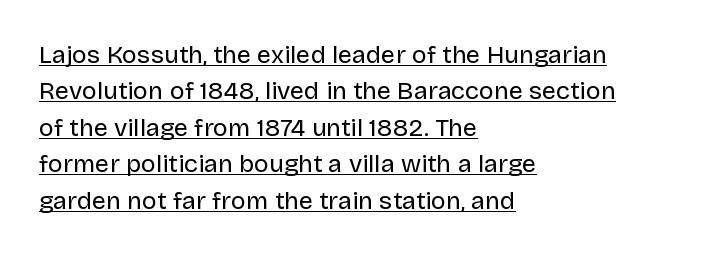
The image shows 25 px text type, upright; set left-aligned, normal line spacing (1.46x), normal letter spacing, underlined.
